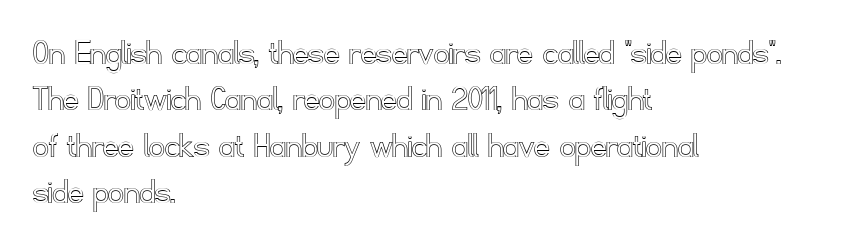
The image shows 38 px text type, upright; set left-aligned, line spacing 1.22x, normal letter spacing, not underlined; a small x-height.
